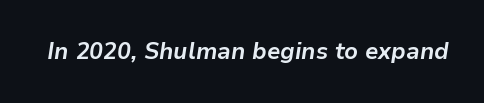
Set as a true bold cut, around the 700 mark. A typesetter would mark this as italic. Anything drawn beneath the words? Only blank space. Default kerning and tracking; the words read as compact shapes.
